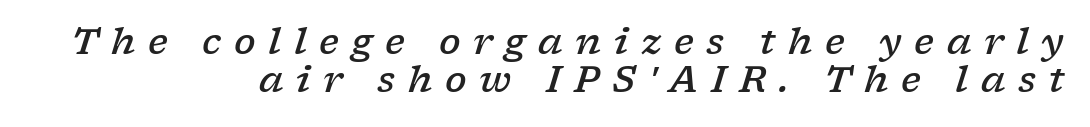
The image shows 36 px semibold, wide serif type, italic (leaning right); set right-aligned, tight line spacing (1.05x), unusually wide letter spacing (+0.35 em), not underlined; low stroke contrast and a medium x-height.
